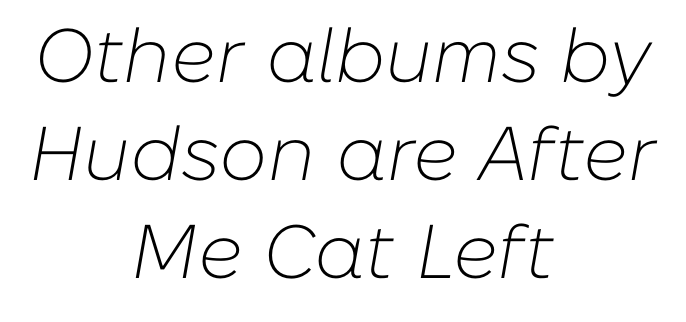
{"italic": "yes", "lean": "right", "slant_degrees": 10, "bold": "no", "weight": "light", "width": "normal", "stroke_contrast": "low", "x_height": "medium", "monospaced": "no", "underline": "no", "align": "center", "line_spacing": "normal", "line_spacing_ratio": 1.29, "letter_spacing": "normal", "letter_spacing_em": 0.0, "glyph_px": 76}
